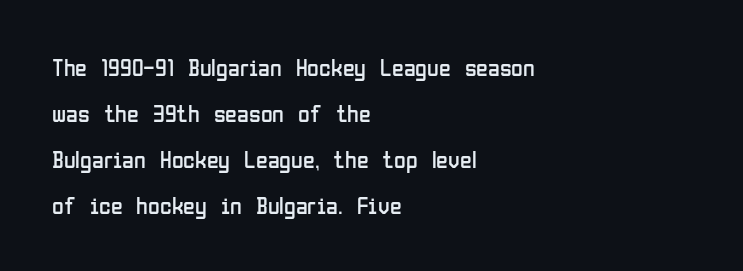
The image shows 24 px text type, upright; set left-aligned, loose line spacing (1.91x), normal letter spacing, not underlined.
